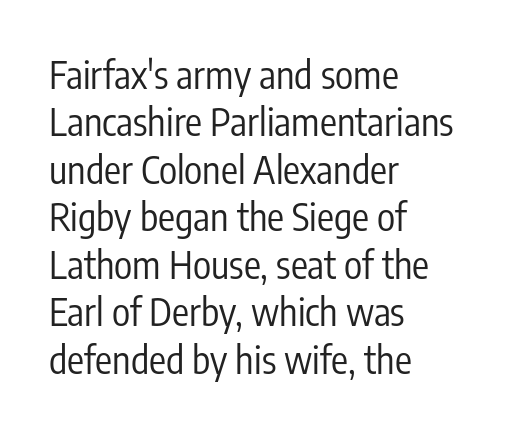
Examine the stroke ends and you'll find no serifs. This is not heavy type; no bold has been used. Nobody drew a line under any word here. The rendering uses natural spacing where letterforms have individual widths. These lines keep a tight, regular rhythm from letter to letter. Upright lettering throughout.
